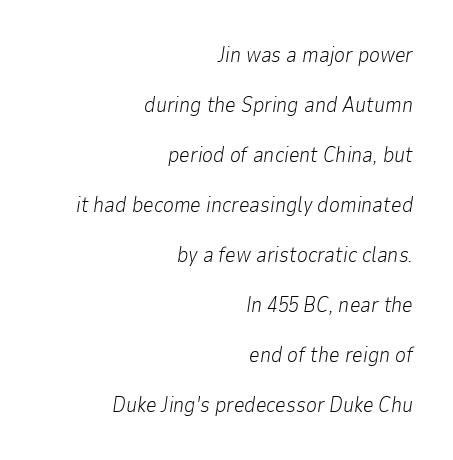
The image shows 21 px text type, italic (leaning right); set right-aligned, loose line spacing (2.38x), normal letter spacing, not underlined.
